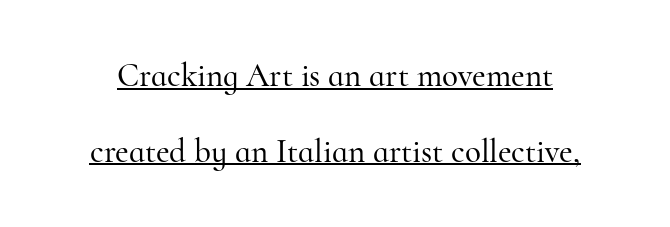
Q: Is the text italic (slanted)? A: No, it is upright.
Q: Is the typeface a serif or a sans-serif typeface? A: Serif.
Q: Is the text underlined? A: Yes.
Q: Is the spacing between letters normal or unusually wide? A: Normal.
Q: Is the spacing between lines tight, normal or loose? A: Loose.
Q: Width (condensed, normal, or wide)? A: Normal.
Q: Stroke contrast? A: High.
Q: x-height? A: Small.
Q: Monospaced? A: No.
